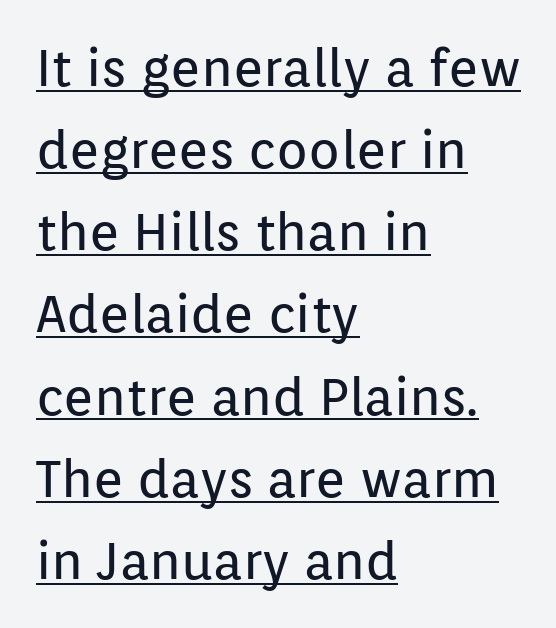
The image shows 52 px regular-weight sans-serif type, upright; set left-aligned, normal line spacing (1.58x), normal letter spacing, underlined; low stroke contrast and a medium x-height.
